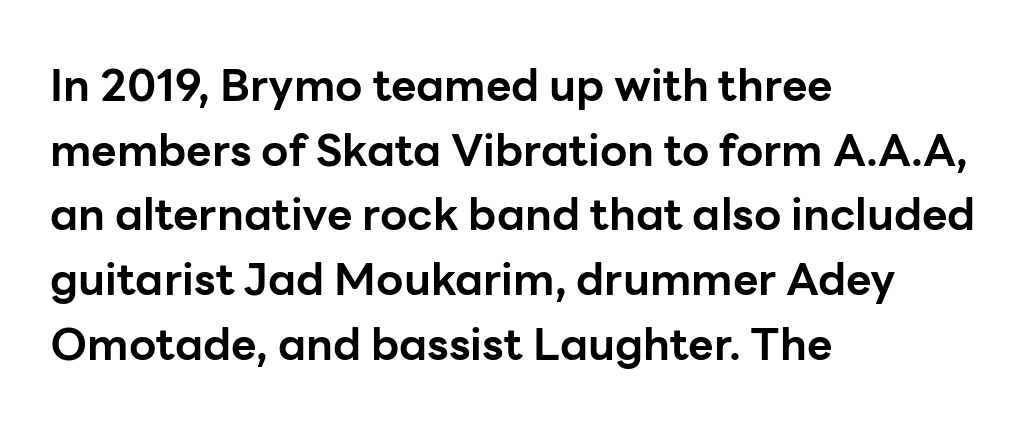
Q: Is the text bold? A: Yes.
Q: Is the text italic (slanted)? A: No, it is upright.
Q: Is the typeface a serif or a sans-serif typeface? A: Sans-serif.
Q: Is the text underlined? A: No.
Q: How is the paragraph aligned? A: Left-aligned.
Q: Is the spacing between letters normal or unusually wide? A: Normal.
Q: Is the spacing between lines tight, normal or loose? A: Normal.
Q: Width (condensed, normal, or wide)? A: Normal.
Q: Stroke contrast? A: Low.
Q: x-height? A: Medium.
Q: Monospaced? A: No.
